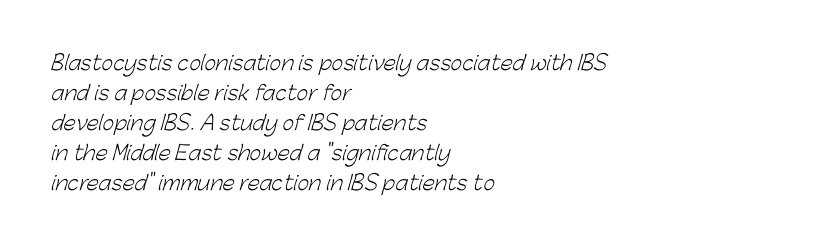
Observe the ordinary spacing: letters are neighbours, not strangers. One-word summary of the alignment: left. The cut favours lightness, reaching ordinary text weight at its darkest. Evenly set lines give the paragraph a standard silhouette. Rule under the text: the space is simply empty.
